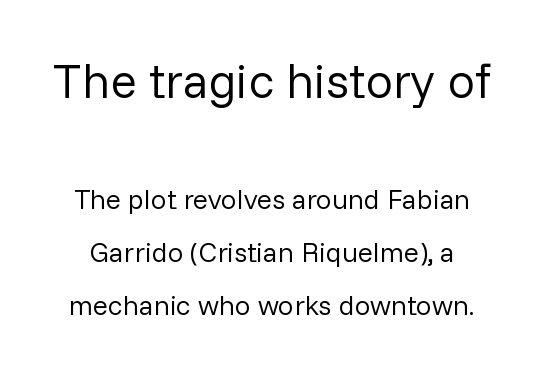
{"serif": "no", "italic": "no", "bold": "no", "weight": "regular", "width": "normal", "stroke_contrast": "low", "x_height": "medium", "monospaced": "no", "underline": "no", "line_spacing_ratio": 1.89, "letter_spacing": "normal", "letter_spacing_em": 0.0, "larger_block": "first", "size_ratio": 1.75, "glyph_px": 49}
